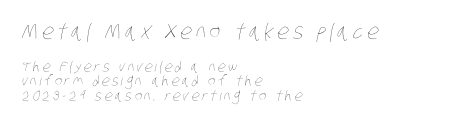
Q: Is the text bold? A: No.
Q: Is the text underlined? A: No.
Q: How is the paragraph aligned? A: Left-aligned.
Q: Is the spacing between lines tight, normal or loose? A: Tight.
Q: Which block of text is set in a larger size, the first (top) or the second (bottom)? A: The first (top) one.
